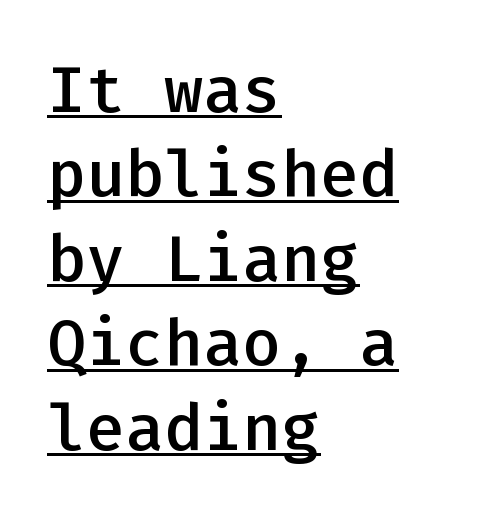
Q: Is the text bold? A: Semi-bold.
Q: Is the text italic (slanted)? A: No, it is upright.
Q: Is the typeface a serif or a sans-serif typeface? A: Sans-serif.
Q: Is the text underlined? A: Yes.
Q: How is the paragraph aligned? A: Left-aligned.
Q: Is the spacing between letters normal or unusually wide? A: Normal.
Q: Is the spacing between lines tight, normal or loose? A: Normal.
Q: Width (condensed, normal, or wide)? A: Normal.
Q: Stroke contrast? A: Low.
Q: x-height? A: Medium.
Q: Monospaced? A: Yes.
